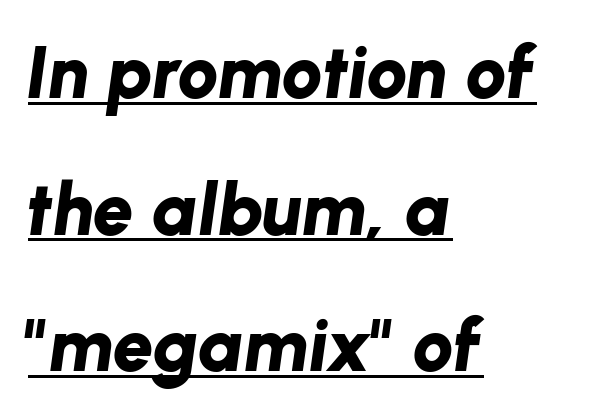
Observe the ordinary spacing: letters are neighbours, not strangers. The passage shown is underscored from start to finish. The whole block is typeset with a tilt. Look at the stroke-to-counter ratio: heavy, a bold.
